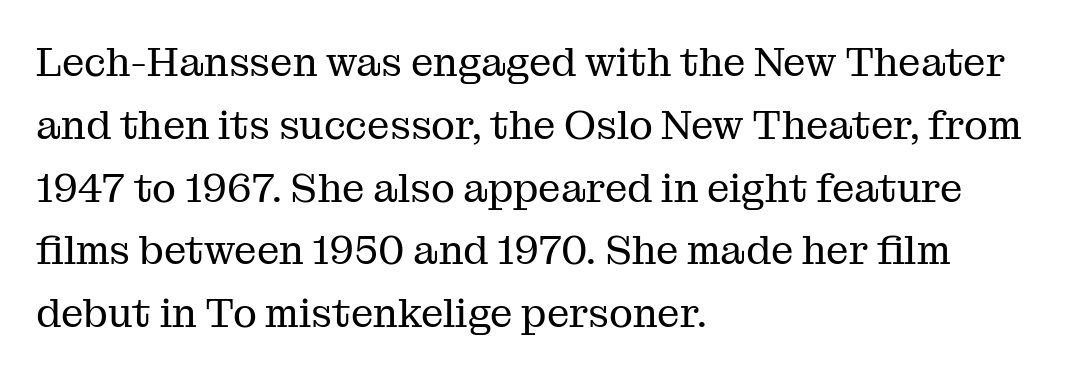
The image shows 40 px regular-weight serif type, upright; set left-aligned, normal line spacing (1.57x), normal letter spacing, not underlined; medium stroke contrast and a medium x-height.
